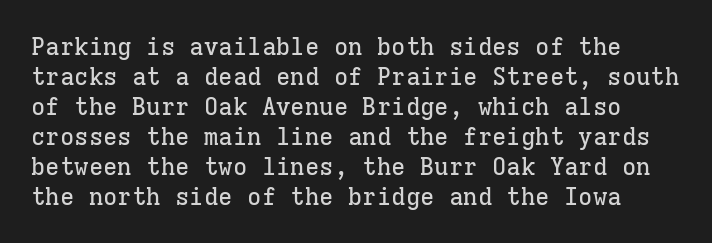
{"italic": "no", "underline": "no", "line_spacing": "normal", "line_spacing_ratio": 1.25, "letter_spacing": "normal", "letter_spacing_em": 0.0, "glyph_px": 24}
